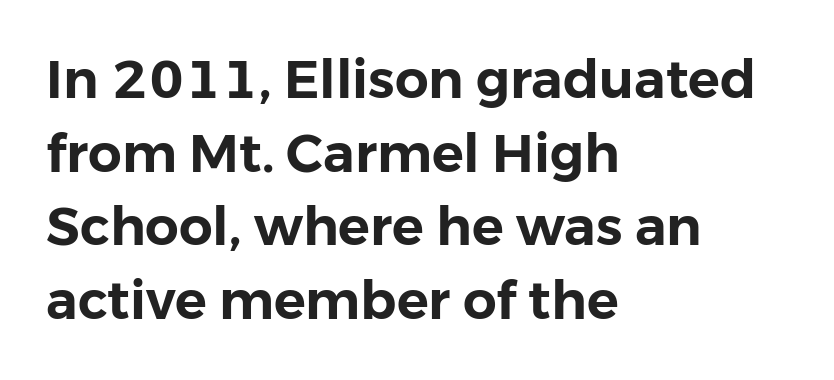
The image shows 53 px sans-serif type, upright; set left-aligned, normal line spacing (1.39x), normal letter spacing, not underlined; low stroke contrast and a medium x-height.
